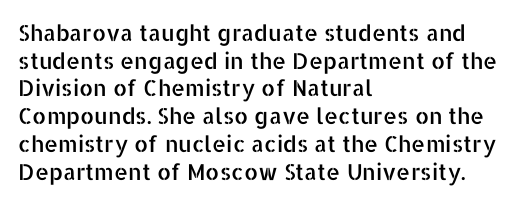
The image shows 22 px text type, upright; set left-aligned, normal line spacing (1.26x), normal letter spacing, not underlined.
